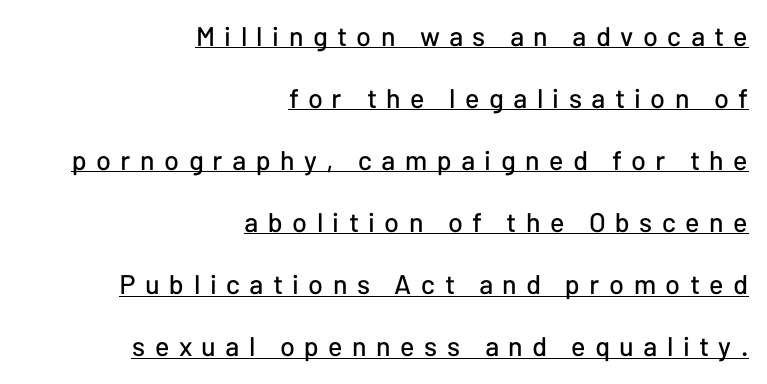
The image shows 27 px text type, upright; set right-aligned, loose line spacing (2.3x), unusually wide letter spacing (+0.35 em), underlined.
